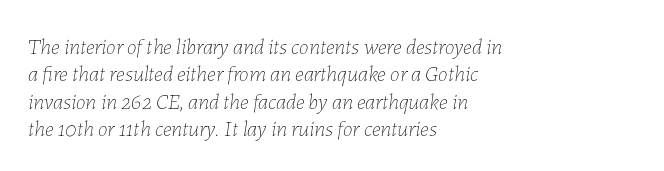
The face looks like a standard text weight, possibly lighter. All the whitespace from short lines collects on the right. In terms of posture, this sample is oblique. Check under the words: just untouched page.
